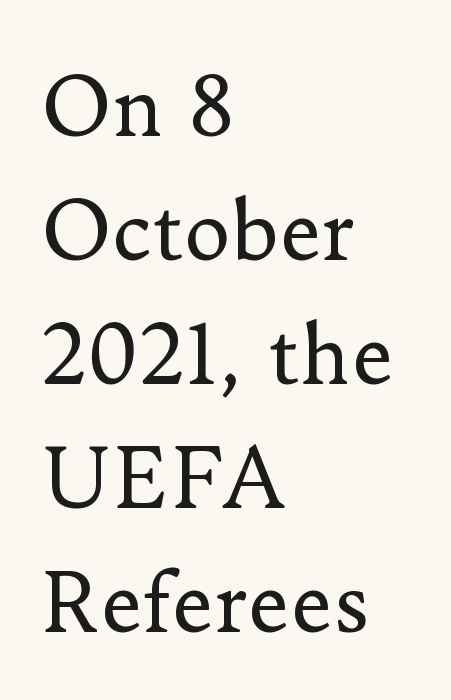
Q: Is the text bold? A: No.
Q: Is the text italic (slanted)? A: No, it is upright.
Q: Is the typeface a serif or a sans-serif typeface? A: Serif.
Q: Is the text underlined? A: No.
Q: How is the paragraph aligned? A: Left-aligned.
Q: Is the spacing between letters normal or unusually wide? A: Normal.
Q: Is the spacing between lines tight, normal or loose? A: Normal.
Q: Width (condensed, normal, or wide)? A: Normal.
Q: Stroke contrast? A: Low.
Q: x-height? A: Small.
Q: Monospaced? A: No.
